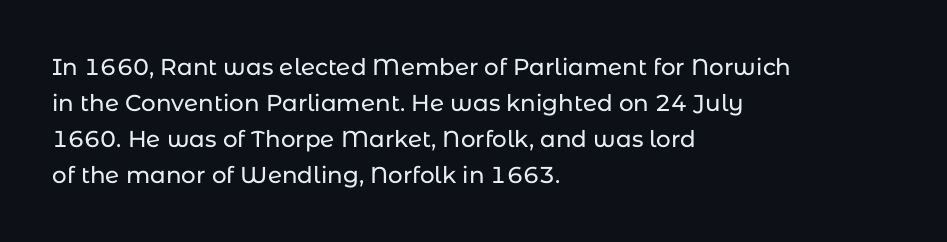
The image shows 23 px text type, upright; set left-aligned, normal line spacing (1.57x), normal letter spacing, not underlined.
